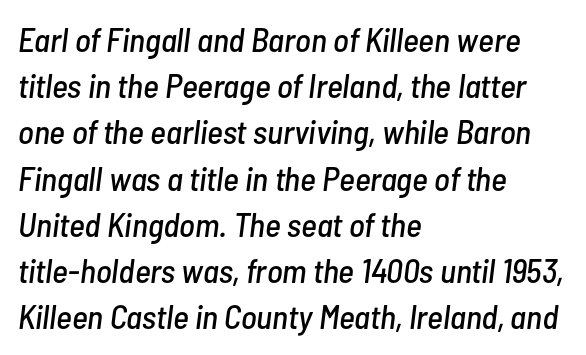
The lettering tilts uniformly, giving the passage an italic look. Descenders hang freely into open space. Character widths vary here, with narrow letters taking less room than wide ones. The type is set solid horizontally, with unmodified tracking. This sample is left-justified, so line endings fall wherever the words run out. The space between consecutive lines is moderate.
